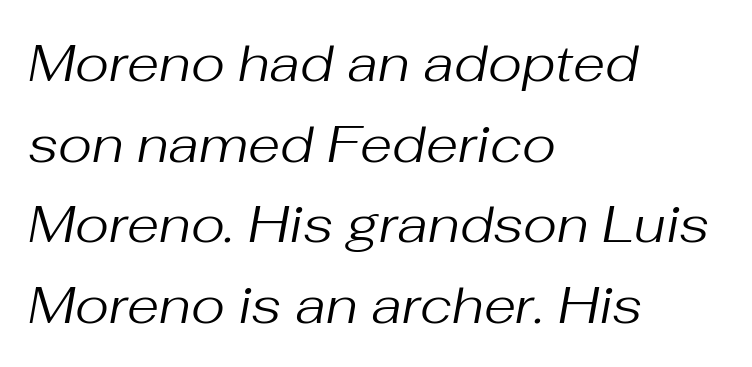
Q: Is the text bold? A: No.
Q: Is the text italic (slanted)? A: Yes, it leans right by about 10 degrees.
Q: Is the text underlined? A: No.
Q: How is the paragraph aligned? A: Left-aligned.
Q: Is the spacing between letters normal or unusually wide? A: Normal.
Q: Is the spacing between lines tight, normal or loose? A: Normal.
Q: Width (condensed, normal, or wide)? A: Normal.
Q: Stroke contrast? A: Medium.
Q: x-height? A: Medium.
Q: Monospaced? A: No.
